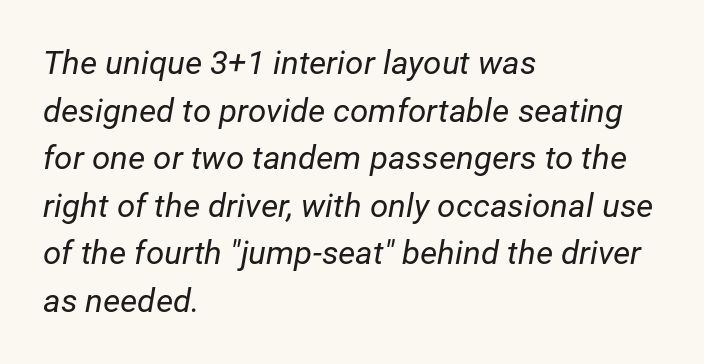
Q: Is the text bold? A: No.
Q: Is the text italic (slanted)? A: Yes, it leans right by about 12 degrees.
Q: Is the text underlined? A: No.
Q: How is the paragraph aligned? A: Left-aligned.
Q: Is the spacing between letters normal or unusually wide? A: Normal.
Q: Is the spacing between lines tight, normal or loose? A: Normal.
Q: Width (condensed, normal, or wide)? A: Normal.
Q: Stroke contrast? A: Low.
Q: x-height? A: Medium.
Q: Monospaced? A: No.
